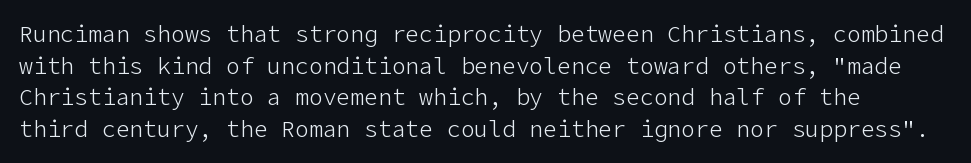
The image shows 23 px text type, upright; set normal line spacing (1.37x), normal letter spacing, not underlined.
